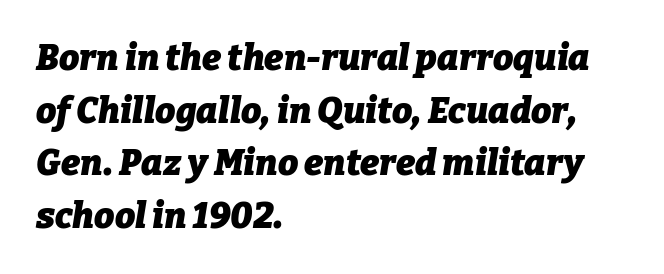
{"italic": "yes", "lean": "right", "slant_degrees": 9, "bold": "yes", "weight": "heavy", "width": "normal", "stroke_contrast": "low", "x_height": "medium", "monospaced": "no", "underline": "no", "align": "left", "line_spacing": "normal", "line_spacing_ratio": 1.46, "letter_spacing": "normal", "letter_spacing_em": 0.0, "glyph_px": 36}
